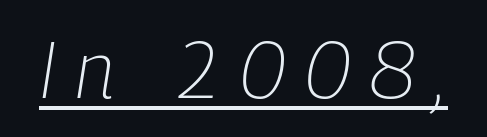
{"italic": "yes", "lean": "right", "slant_degrees": 9, "bold": "no", "weight": "light", "width": "condensed", "stroke_contrast": "low", "x_height": "medium", "monospaced": "no", "underline": "yes", "letter_spacing": "wide", "letter_spacing_em": 0.25, "glyph_px": 79}
